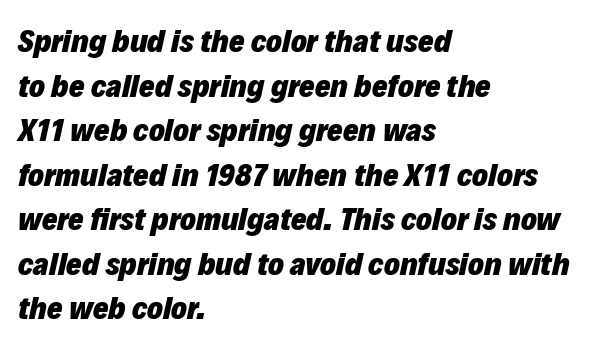
Q: Is the text bold? A: Yes.
Q: Is the text italic (slanted)? A: Yes, it leans right by about 12 degrees.
Q: Is the text underlined? A: No.
Q: How is the paragraph aligned? A: Left-aligned.
Q: Is the spacing between letters normal or unusually wide? A: Normal.
Q: Is the spacing between lines tight, normal or loose? A: Normal.
Q: Width (condensed, normal, or wide)? A: Normal.
Q: Stroke contrast? A: Low.
Q: x-height? A: Medium.
Q: Monospaced? A: No.
